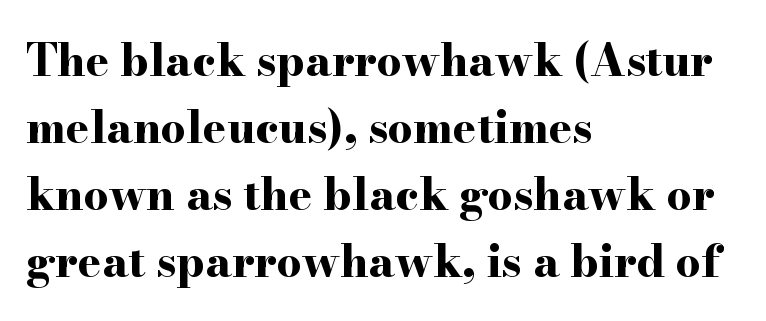
Q: Is the text bold? A: Yes.
Q: Is the text italic (slanted)? A: No, it is upright.
Q: Is the typeface a serif or a sans-serif typeface? A: Serif.
Q: Is the text underlined? A: No.
Q: How is the paragraph aligned? A: Left-aligned.
Q: Is the spacing between letters normal or unusually wide? A: Normal.
Q: Is the spacing between lines tight, normal or loose? A: Normal.
Q: Width (condensed, normal, or wide)? A: Wide.
Q: Stroke contrast? A: High.
Q: x-height? A: Small.
Q: Monospaced? A: No.
